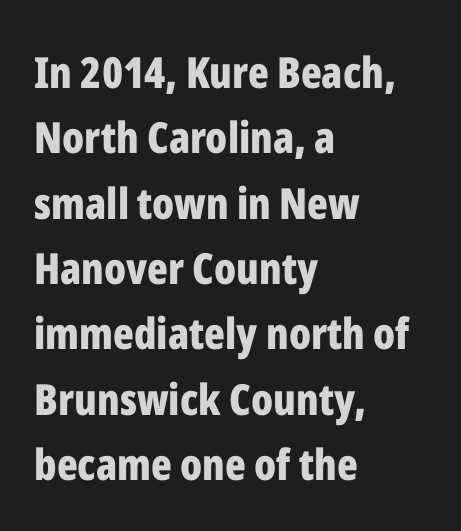
{"serif": "no", "italic": "no", "bold": "yes", "weight": "bold", "width": "condensed", "stroke_contrast": "low", "x_height": "medium", "monospaced": "no", "underline": "no", "align": "left", "line_spacing": "normal", "line_spacing_ratio": 1.52, "letter_spacing": "normal", "letter_spacing_em": 0.0, "glyph_px": 43}
